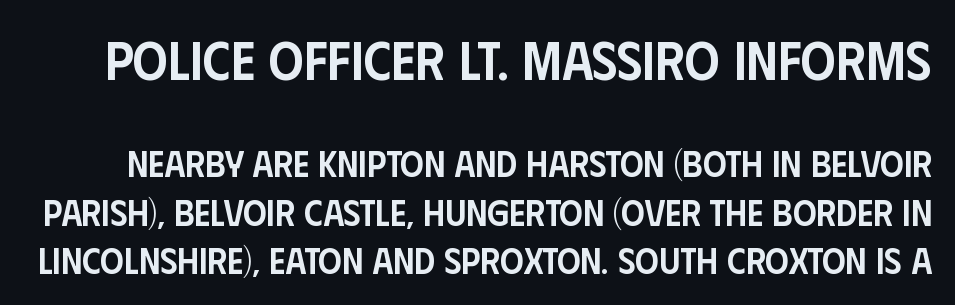
The image shows 55 px semibold, condensed sans-serif type, upright; set normal line spacing (1.31x), normal letter spacing, not underlined; the first (top) block is 1.49x larger; low stroke contrast and a large x-height.
